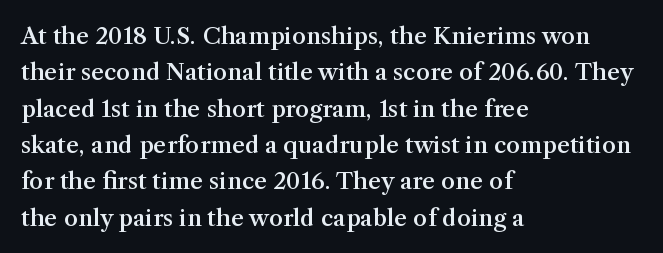
{"italic": "no", "bold": "semi", "underline": "no", "align": "left", "line_spacing": "normal", "line_spacing_ratio": 1.58, "letter_spacing": "normal", "letter_spacing_em": 0.0, "glyph_px": 23}
